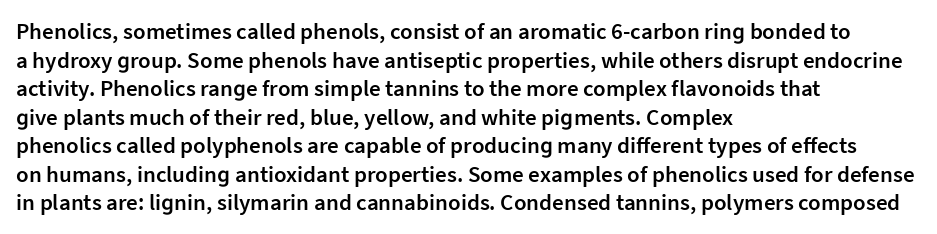
The image shows 23 px text type, upright; set left-aligned, line spacing 1.24x, normal letter spacing, not underlined.
